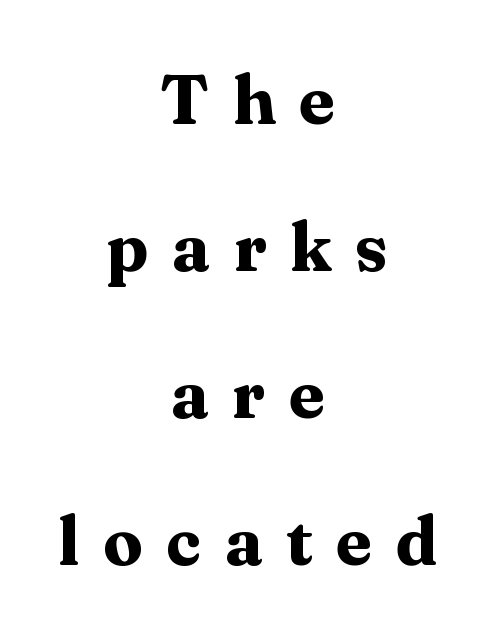
{"serif": "yes", "italic": "no", "bold": "yes", "weight": "bold", "width": "normal", "stroke_contrast": "medium", "x_height": "medium", "monospaced": "no", "underline": "no", "align": "center", "line_spacing": "loose", "line_spacing_ratio": 2.1, "letter_spacing": "wide", "letter_spacing_em": 0.34, "glyph_px": 70}
